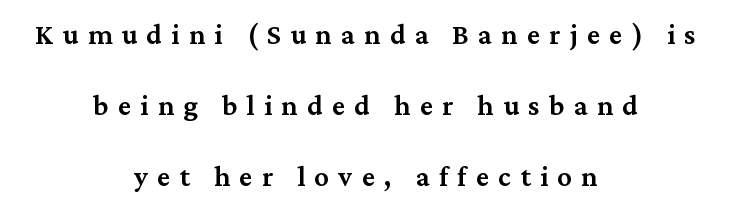
Check under the words: just untouched page. You can tell it's not italic because the verticals are truly vertical. Regarding leading, the lines here are spaced well apart. The line texture is sparse and dotted thanks to wide tracking.
